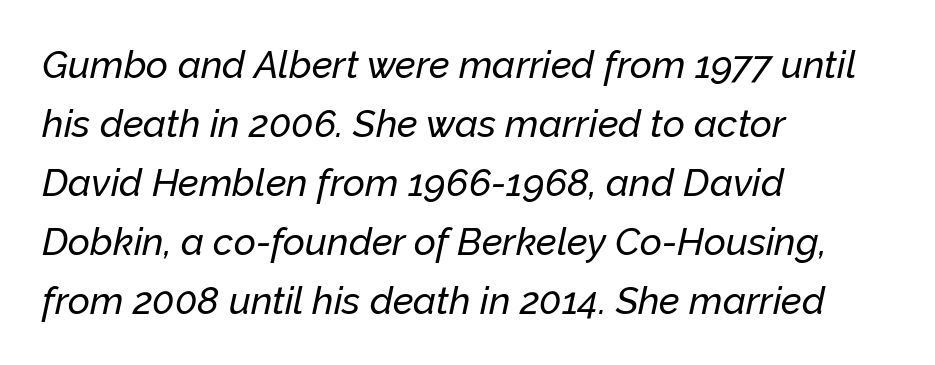
Note the varied advance widths — an 'i' is clearly narrower than an 'm'. Slant detected: the letters are inclined. Tracking value appears to be zero — textbook default spacing. The block of text has a typical density, with ordinary space between rows.
